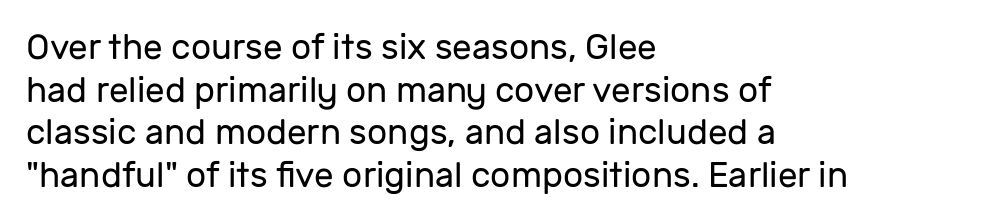
{"serif": "no", "italic": "no", "bold": "no", "weight": "regular", "width": "normal", "stroke_contrast": "low", "x_height": "medium", "monospaced": "no", "underline": "no", "align": "left", "line_spacing_ratio": 1.22, "letter_spacing": "normal", "letter_spacing_em": 0.0, "glyph_px": 35}
